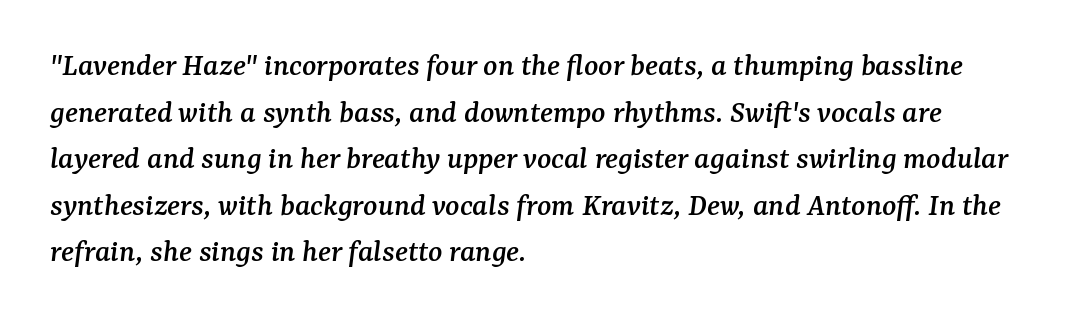
Q: Is the text italic (slanted)? A: Yes, it leans right by about 7 degrees.
Q: Is the typeface a serif or a sans-serif typeface? A: Serif.
Q: Is the text underlined? A: No.
Q: How is the paragraph aligned? A: Left-aligned.
Q: Is the spacing between letters normal or unusually wide? A: Normal.
Q: Is the spacing between lines tight, normal or loose? A: Normal.
Q: Width (condensed, normal, or wide)? A: Normal.
Q: Stroke contrast? A: Medium.
Q: x-height? A: Medium.
Q: Monospaced? A: No.
